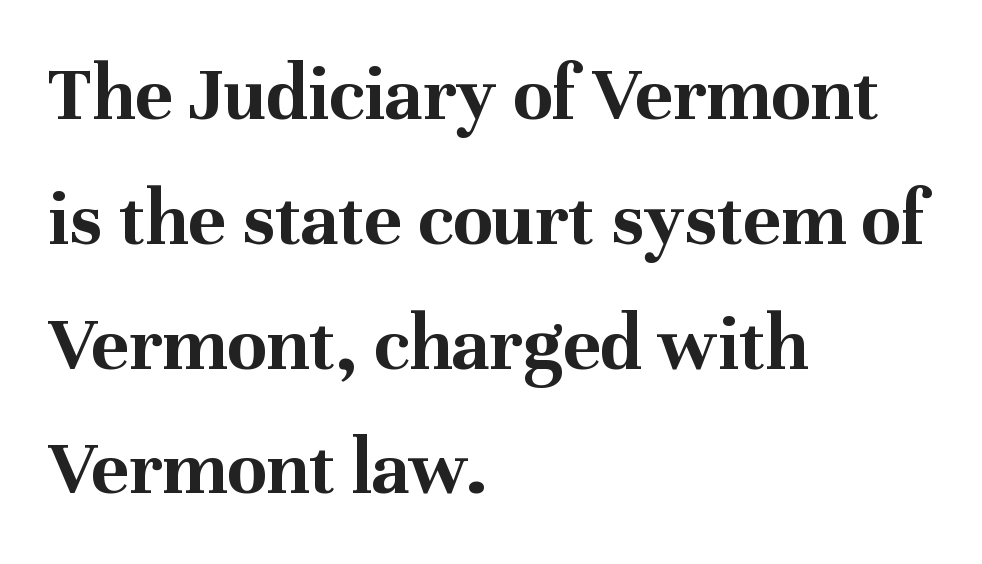
Italic: no, the glyphs are upright roman. These lines are rendered in a variable-pitch font. Students, observe: this is what conventionally led text looks like. The specimen omits any rule beneath the text block's lines.
